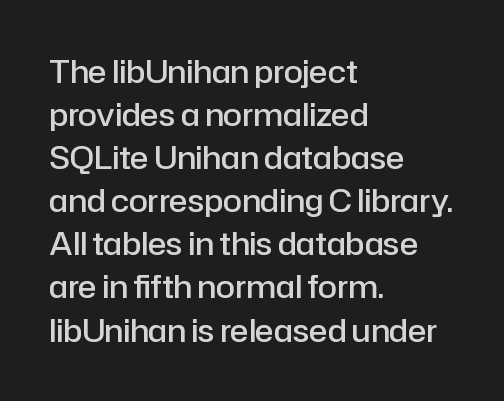
The block of text has a typical density, with ordinary space between rows. Here the glyphs are tracked normally, forming tight word shapes. These lines were composed using upright roman letters. Descenders are the only things crossing below the line.
